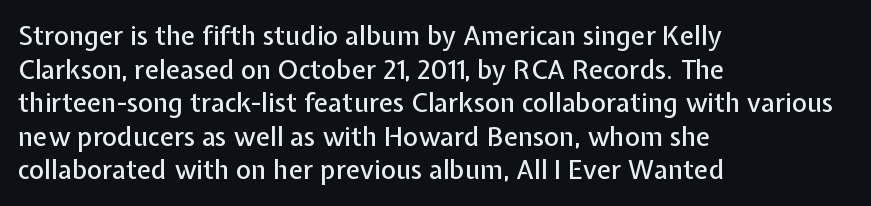
The image shows 26 px text type, upright; set left-aligned, normal line spacing (1.29x), normal letter spacing, not underlined.
